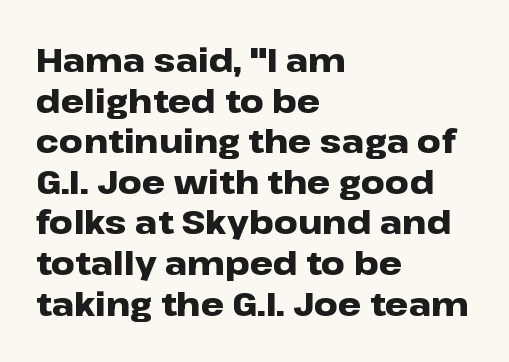
The image shows 33 px heavy, wide sans-serif type, upright; set left-aligned, line spacing 1.23x, normal letter spacing, not underlined; low stroke contrast and a medium x-height.
